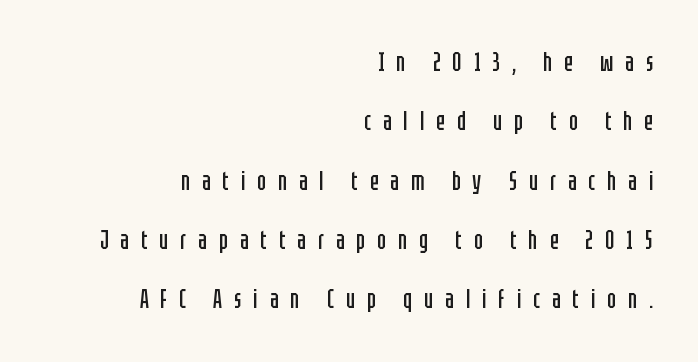
{"italic": "no", "bold": "no", "underline": "no", "align": "right", "line_spacing": "loose", "line_spacing_ratio": 2.28, "letter_spacing": "wide", "letter_spacing_em": 0.46, "glyph_px": 26}
